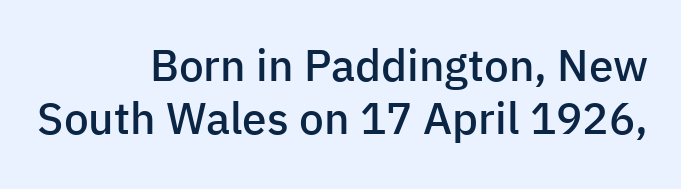
Q: Is the text bold? A: Semi-bold.
Q: Is the text italic (slanted)? A: No, it is upright.
Q: Is the typeface a serif or a sans-serif typeface? A: Sans-serif.
Q: Is the text underlined? A: No.
Q: How is the paragraph aligned? A: Right-aligned.
Q: Is the spacing between letters normal or unusually wide? A: Normal.
Q: Width (condensed, normal, or wide)? A: Normal.
Q: Stroke contrast? A: Low.
Q: x-height? A: Medium.
Q: Monospaced? A: No.
